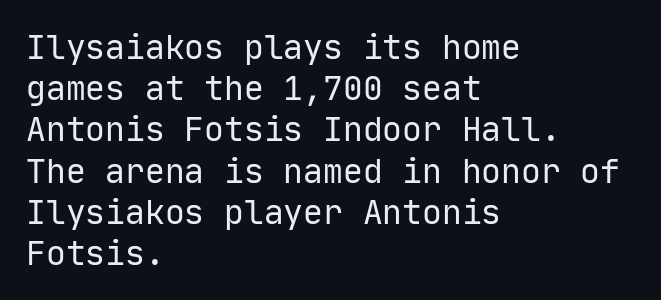
Quick note: interline space is typical. Each word holds together tightly as a unit, with standard inter-letter gaps. The text block is weighted toward the left margin, trailing off unevenly rightward. Font category for this specimen: sans-serif. Check under the words: just untouched page. Stems here are at most as thick as an everyday book face.
